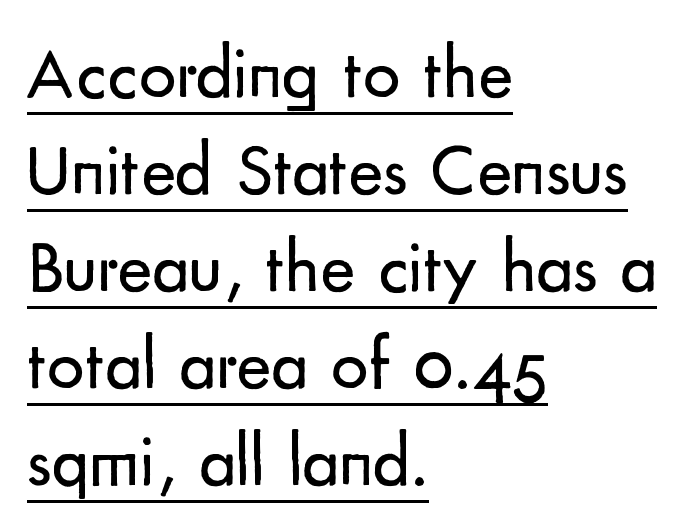
Q: Is the text bold? A: No.
Q: Is the text italic (slanted)? A: No, it is upright.
Q: Is the typeface a serif or a sans-serif typeface? A: Sans-serif.
Q: Is the text underlined? A: Yes.
Q: How is the paragraph aligned? A: Left-aligned.
Q: Is the spacing between letters normal or unusually wide? A: Normal.
Q: Is the spacing between lines tight, normal or loose? A: Normal.
Q: Width (condensed, normal, or wide)? A: Normal.
Q: Stroke contrast? A: Low.
Q: x-height? A: Small.
Q: Monospaced? A: No.
